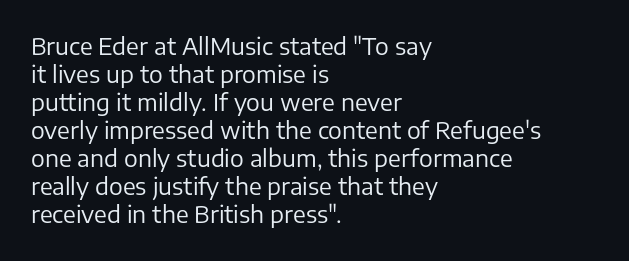
{"italic": "no", "bold": "no", "underline": "no", "align": "left", "line_spacing_ratio": 1.22, "letter_spacing": "normal", "letter_spacing_em": 0.0, "glyph_px": 23}
